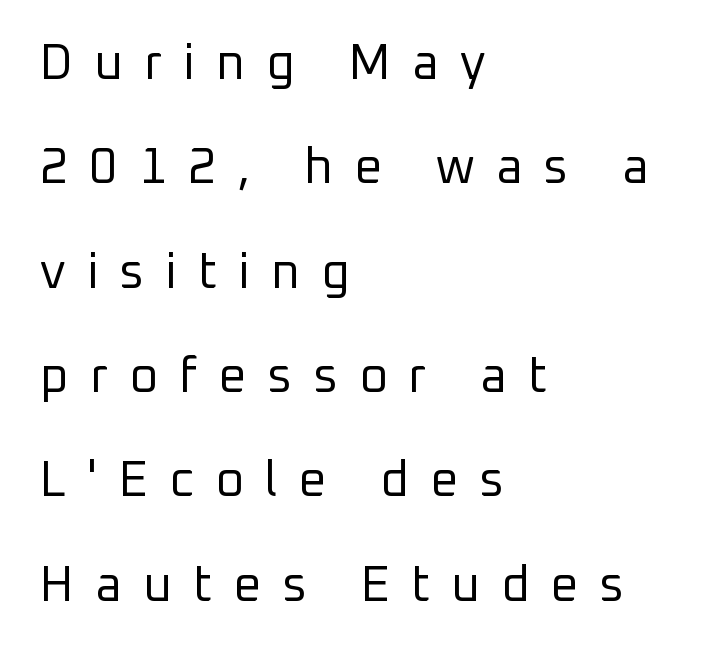
Q: Is the text bold? A: No.
Q: Is the text italic (slanted)? A: No, it is upright.
Q: Is the typeface a serif or a sans-serif typeface? A: Sans-serif.
Q: Is the text underlined? A: No.
Q: How is the paragraph aligned? A: Left-aligned.
Q: Is the spacing between letters normal or unusually wide? A: Unusually wide.
Q: Is the spacing between lines tight, normal or loose? A: Loose.
Q: Width (condensed, normal, or wide)? A: Normal.
Q: Stroke contrast? A: Low.
Q: x-height? A: Medium.
Q: Monospaced? A: No.
